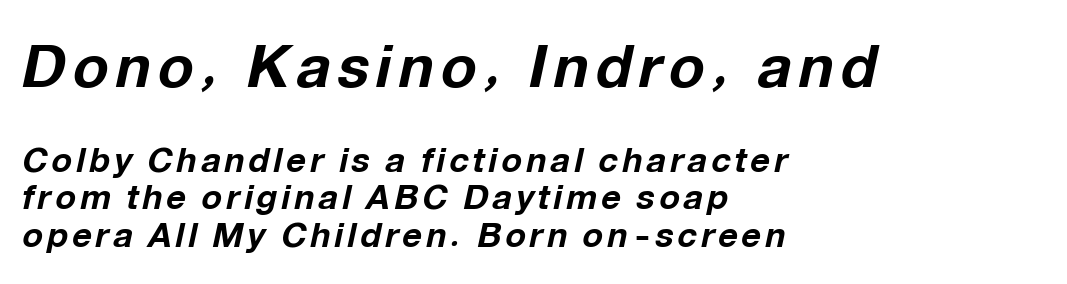
The image shows 59 px bold type, italic (leaning right); set left-aligned, tight line spacing (1.1x), not underlined; the first (top) block is 1.74x larger; low stroke contrast and a medium x-height.
